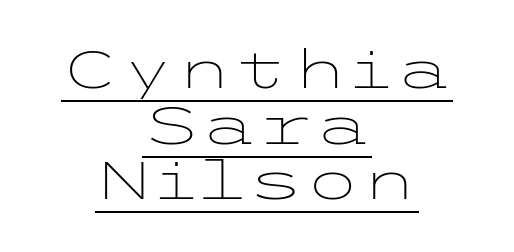
{"serif": "no", "italic": "no", "bold": "no", "weight": "light", "width": "wide", "stroke_contrast": "low", "x_height": "medium", "underline": "yes", "align": "center", "line_spacing": "tight", "line_spacing_ratio": 1.07, "letter_spacing": "normal", "letter_spacing_em": 0.0, "glyph_px": 52}
